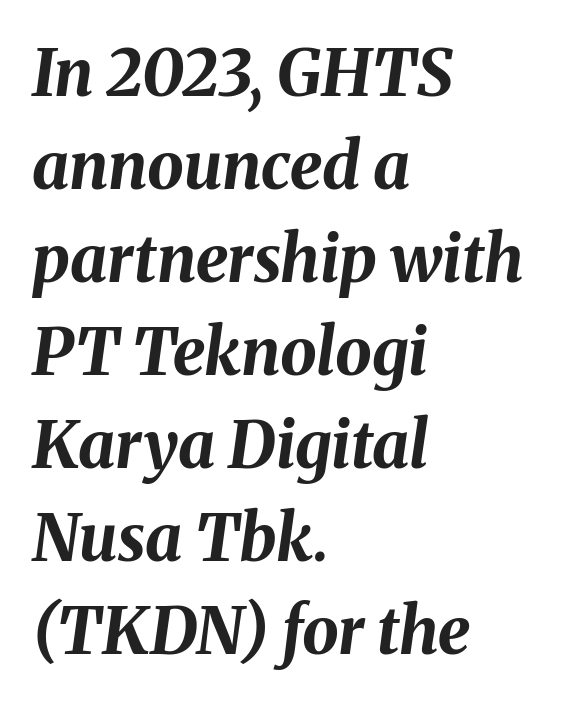
Q: Is the text bold? A: Yes.
Q: Is the text italic (slanted)? A: Yes, it leans right by about 8 degrees.
Q: Is the text underlined? A: No.
Q: How is the paragraph aligned? A: Left-aligned.
Q: Is the spacing between letters normal or unusually wide? A: Normal.
Q: Is the spacing between lines tight, normal or loose? A: Normal.
Q: Width (condensed, normal, or wide)? A: Normal.
Q: Stroke contrast? A: Medium.
Q: x-height? A: Medium.
Q: Monospaced? A: No.
